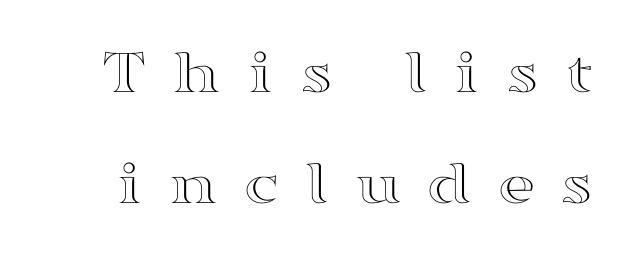
Lines of text with bare space underneath. Proportional: the letters do not fall into vertical columns. Display-style spreading of the glyphs; the letterfit is very open. In terms of posture, this sample is upright.
